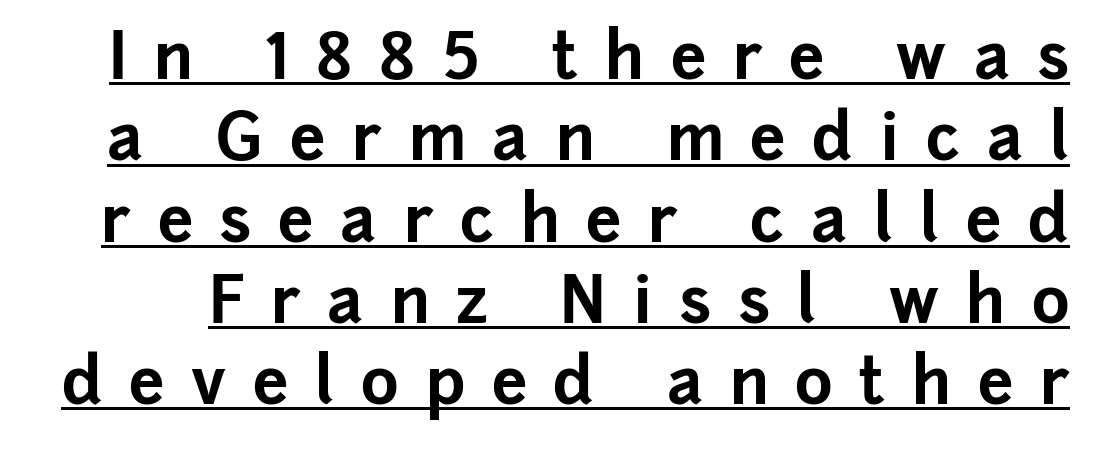
{"serif": "no", "italic": "no", "bold": "yes", "weight": "bold", "width": "normal", "stroke_contrast": "low", "x_height": "medium", "monospaced": "no", "underline": "yes", "line_spacing": "normal", "line_spacing_ratio": 1.27, "letter_spacing": "wide", "letter_spacing_em": 0.42, "glyph_px": 64}
